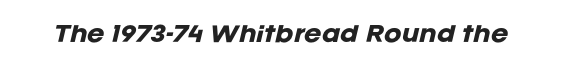
{"italic": "yes", "lean": "right", "slant_degrees": 12, "bold": "yes", "underline": "no", "letter_spacing": "normal", "letter_spacing_em": 0.0, "glyph_px": 21}
